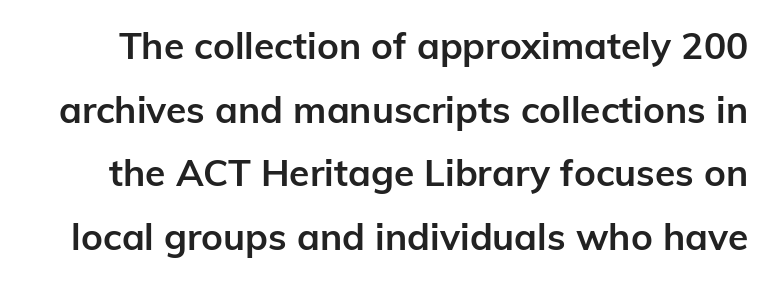
Q: Is the text bold? A: Yes.
Q: Is the text italic (slanted)? A: No, it is upright.
Q: Is the typeface a serif or a sans-serif typeface? A: Sans-serif.
Q: Is the text underlined? A: No.
Q: Is the spacing between letters normal or unusually wide? A: Normal.
Q: Width (condensed, normal, or wide)? A: Normal.
Q: Stroke contrast? A: Low.
Q: x-height? A: Medium.
Q: Monospaced? A: No.
